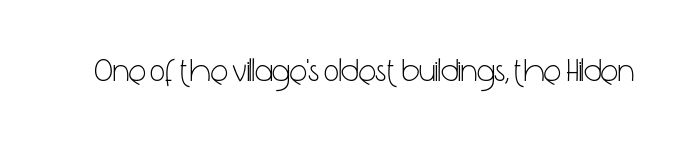
This is roman type, the default non-slanted kind. The zone under the glyphs is completely vacant. This sample has the flowing, uneven cadence of proportional lettering. The designer went with a sans here, leaving each stem footless. Each stroke keeps to a modest, everyday thickness or less.
